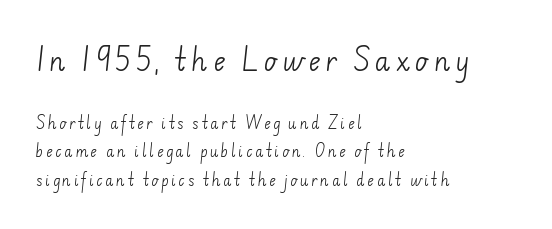
Q: Is the text bold? A: No.
Q: Is the text underlined? A: No.
Q: How is the paragraph aligned? A: Left-aligned.
Q: Is the spacing between lines tight, normal or loose? A: Loose.
Q: Which block of text is set in a larger size, the first (top) or the second (bottom)? A: The first (top) one.
